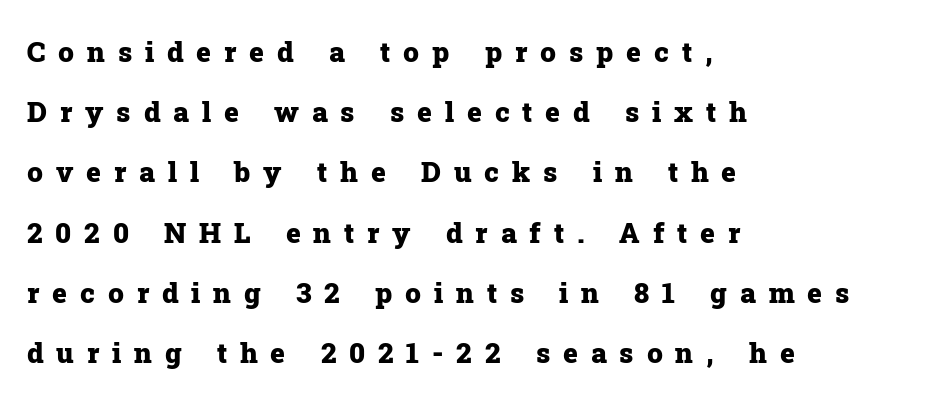
{"serif": "yes", "italic": "no", "bold": "yes", "weight": "heavy", "width": "normal", "stroke_contrast": "low", "x_height": "medium", "monospaced": "no", "underline": "no", "align": "left", "line_spacing": "loose", "line_spacing_ratio": 2.15, "letter_spacing": "wide", "letter_spacing_em": 0.46, "glyph_px": 28}
